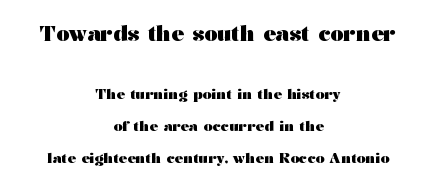
{"italic": "no", "bold": "yes", "underline": "no", "align": "center", "line_spacing": "loose", "line_spacing_ratio": 2.3, "letter_spacing": "normal", "letter_spacing_em": 0.0, "larger_block": "first", "size_ratio": 1.5, "glyph_px": 21}
